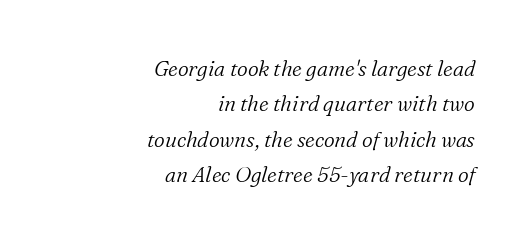
Reading down the column, the eye jumps a familiar distance to each next line. A typesetter would call this zero additional tracking. Yep, that's italic — everything's leaning. Where is the straight margin? On the right.
